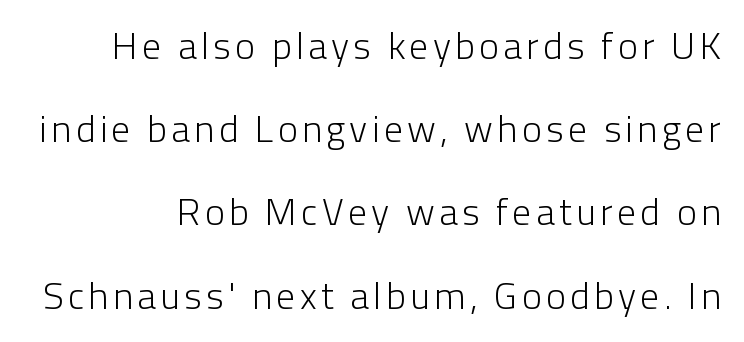
Q: Is the text bold? A: No.
Q: Is the text italic (slanted)? A: No, it is upright.
Q: Is the typeface a serif or a sans-serif typeface? A: Sans-serif.
Q: Is the text underlined? A: No.
Q: How is the paragraph aligned? A: Right-aligned.
Q: Is the spacing between lines tight, normal or loose? A: Loose.
Q: Width (condensed, normal, or wide)? A: Normal.
Q: Stroke contrast? A: Low.
Q: x-height? A: Medium.
Q: Monospaced? A: No.
